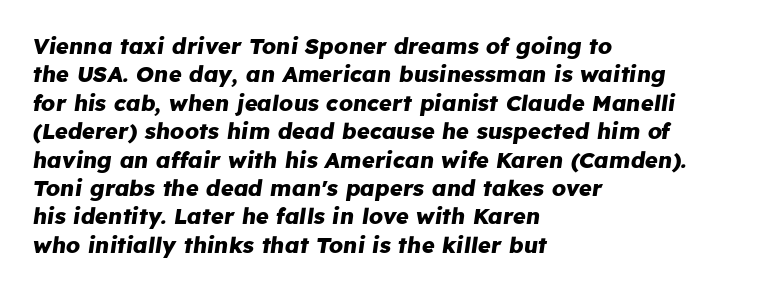
Compared with typical paragraphs, the rows here are spaced about the same. Observe the ordinary spacing: letters are neighbours, not strangers. Italic? Definitely — the glyphs are oblique. Compared with an ordinary text face, these strokes are far heavier — a full bold. The strip under each line holds only bare page.
